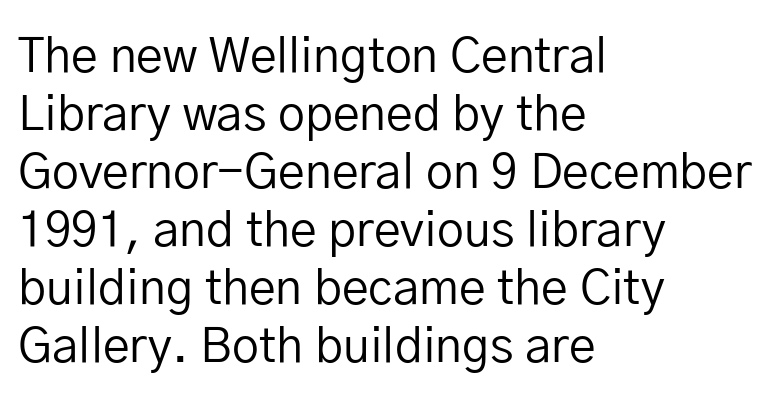
The image shows 48 px regular-weight sans-serif type, upright; set left-aligned, line spacing 1.21x, normal letter spacing, not underlined; low stroke contrast and a medium x-height.
